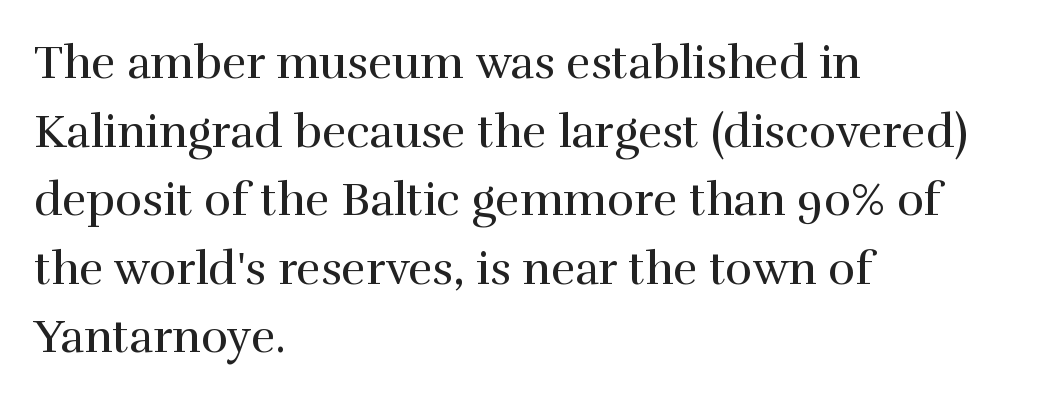
Counters stay open thanks to moderate or lighter strokes. These lines are set flush left with a ragged right edge. This sample uses plain, unmodified letter spacing. Baseline-to-baseline distance is the conventional proportion of letter height.
